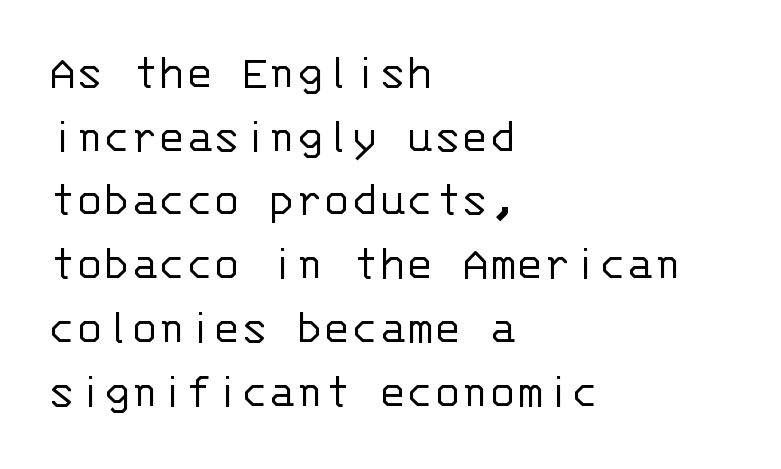
Q: Is the text bold? A: No.
Q: Is the text italic (slanted)? A: No, it is upright.
Q: Is the typeface a serif or a sans-serif typeface? A: Sans-serif.
Q: Is the text underlined? A: No.
Q: How is the paragraph aligned? A: Left-aligned.
Q: Is the spacing between letters normal or unusually wide? A: Normal.
Q: Is the spacing between lines tight, normal or loose? A: Normal.
Q: Width (condensed, normal, or wide)? A: Normal.
Q: Stroke contrast? A: Low.
Q: x-height? A: Large.
Q: Monospaced? A: Yes.
